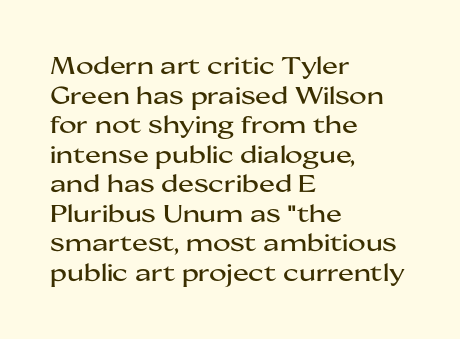
The rag falls on the right side of this text block. This sample uses an upright cut, with every glyph sitting square on the baseline. This sample uses plain, unmodified letter spacing. The strip under each line holds only bare page.
